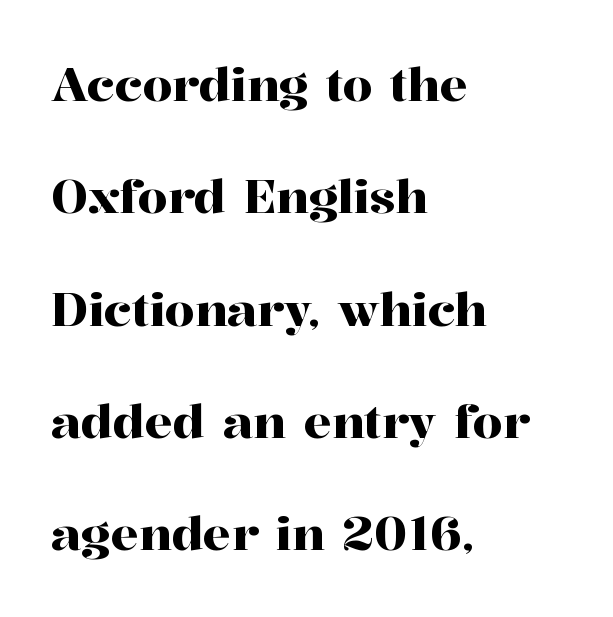
A classic flush-left, rag-right setting is used for this passage. Type style note: has serifs. This sample uses plain, unmodified letter spacing. This sample has the flowing, uneven cadence of proportional lettering.
